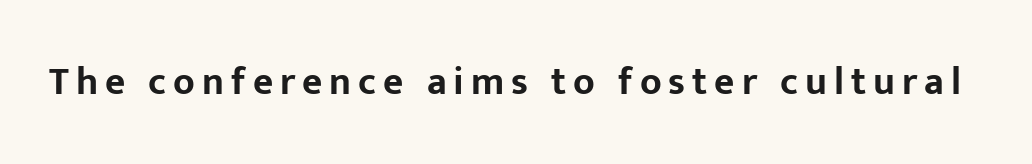
The image shows 39 px bold sans-serif type, upright; set not underlined; low stroke contrast and a medium x-height.
